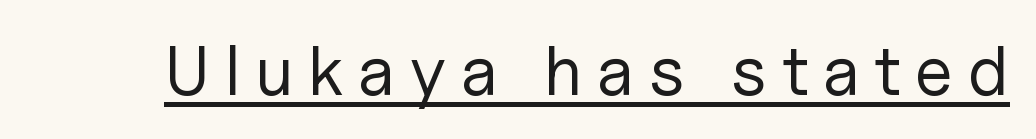
{"serif": "no", "italic": "no", "bold": "no", "weight": "regular", "width": "normal", "stroke_contrast": "low", "x_height": "medium", "monospaced": "no", "underline": "yes", "letter_spacing": "wide", "letter_spacing_em": 0.21, "glyph_px": 70}
